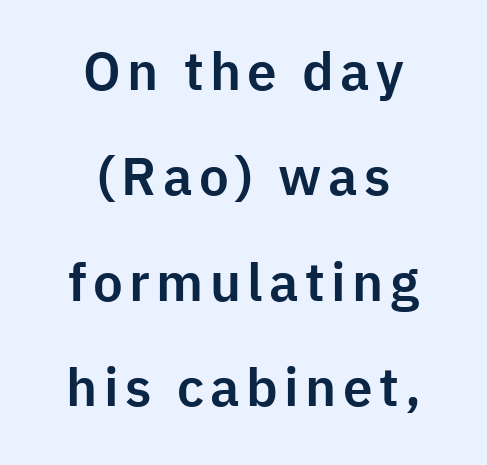
{"serif": "no", "italic": "no", "width": "normal", "stroke_contrast": "low", "x_height": "medium", "monospaced": "no", "underline": "no", "align": "center", "line_spacing": "loose", "line_spacing_ratio": 1.99, "glyph_px": 53}
